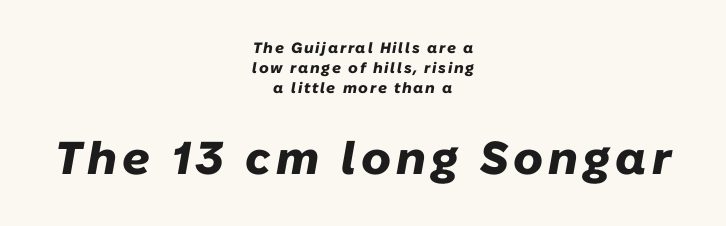
Q: Is the text bold? A: Yes.
Q: Is the text italic (slanted)? A: Yes, it leans right by about 10 degrees.
Q: Is the text underlined? A: No.
Q: How is the paragraph aligned? A: Centered.
Q: Is the spacing between lines tight, normal or loose? A: Normal.
Q: Which block of text is set in a larger size, the first (top) or the second (bottom)? A: The second (bottom) one.
Q: Width (condensed, normal, or wide)? A: Normal.
Q: Stroke contrast? A: Low.
Q: x-height? A: Medium.
Q: Monospaced? A: No.
